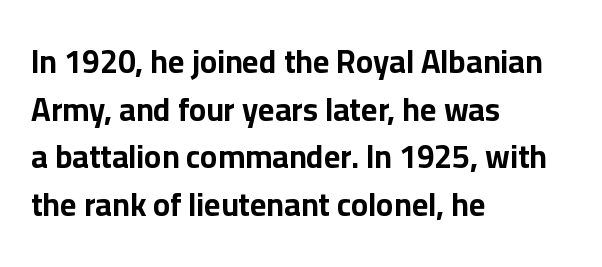
The image shows 32 px bold sans-serif type, upright; set left-aligned, normal line spacing (1.49x), normal letter spacing, not underlined; low stroke contrast and a medium x-height.
